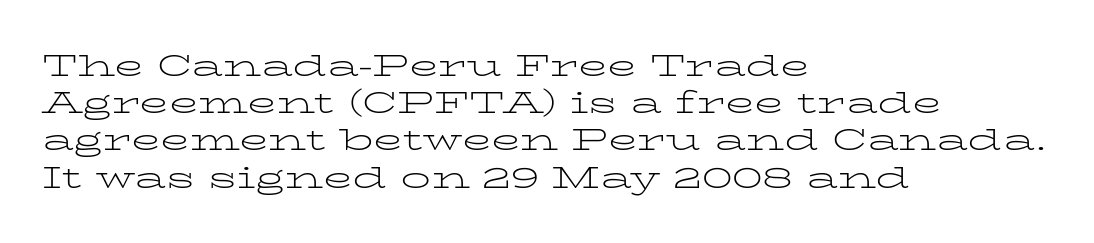
{"serif": "yes", "italic": "no", "bold": "no", "weight": "light", "width": "wide", "stroke_contrast": "low", "x_height": "medium", "monospaced": "no", "underline": "no", "align": "left", "line_spacing_ratio": 1.24, "letter_spacing": "normal", "letter_spacing_em": 0.0, "glyph_px": 30}
